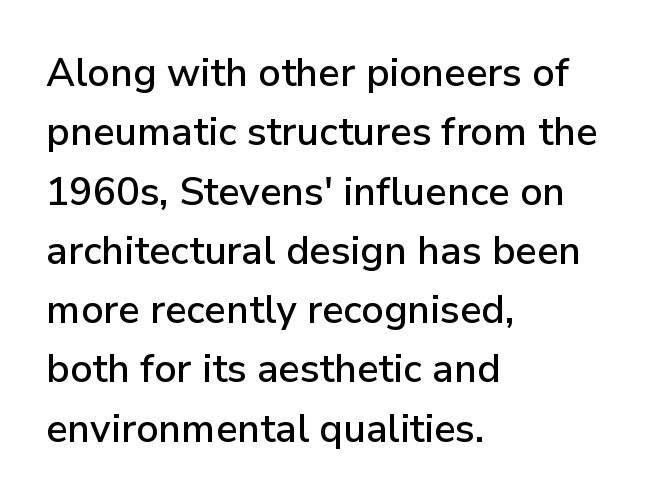
{"serif": "no", "italic": "no", "width": "normal", "stroke_contrast": "low", "x_height": "medium", "monospaced": "no", "underline": "no", "align": "left", "line_spacing": "normal", "line_spacing_ratio": 1.52, "letter_spacing": "normal", "letter_spacing_em": 0.0, "glyph_px": 39}
